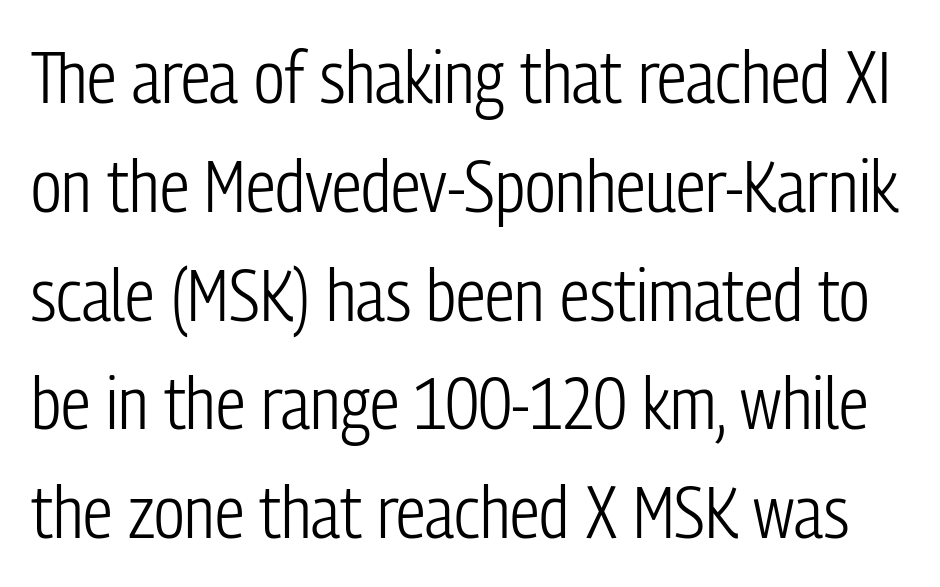
The rendering keeps characters at their native spacing. No word sits above an underline. The passage shown is not bold in any degree. Upright lettering throughout. Does the type have serifs? No, each stem ends abruptly. Here the designer chose a conventional face with non-uniform glyph widths.
